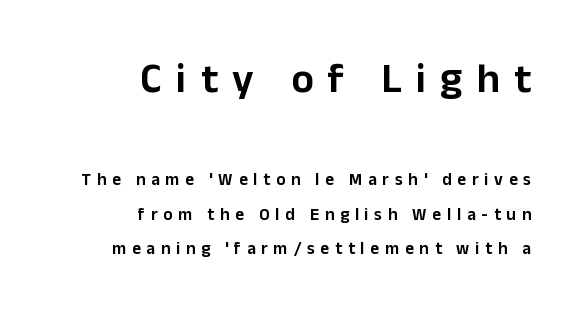
The image shows 42 px sans-serif type, upright; set right-aligned, loose line spacing (2.02x), unusually wide letter spacing (+0.34 em), not underlined; the first (top) block is 2.47x larger; low stroke contrast and a medium x-height.
